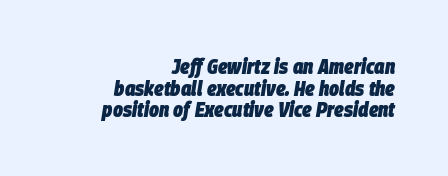
{"italic": "yes", "lean": "right", "slant_degrees": 9, "bold": "yes", "underline": "no", "align": "right", "line_spacing": "tight", "line_spacing_ratio": 1.03, "letter_spacing": "normal", "letter_spacing_em": 0.0, "glyph_px": 21}
